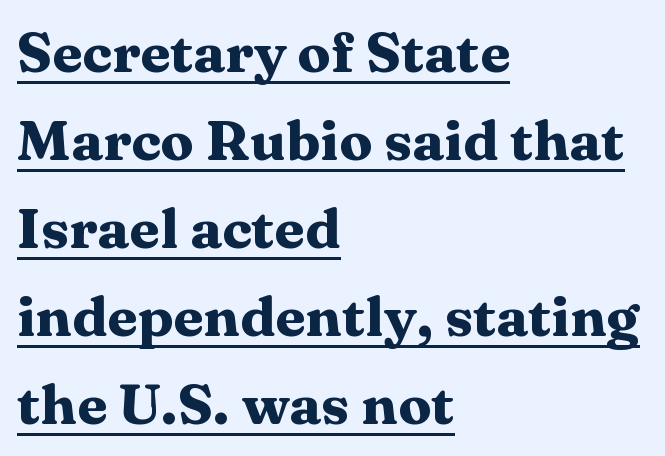
{"serif": "yes", "italic": "no", "bold": "yes", "weight": "heavy", "width": "wide", "stroke_contrast": "medium", "x_height": "medium", "monospaced": "no", "underline": "yes", "align": "left", "line_spacing": "normal", "line_spacing_ratio": 1.57, "letter_spacing": "normal", "letter_spacing_em": 0.0, "glyph_px": 56}
